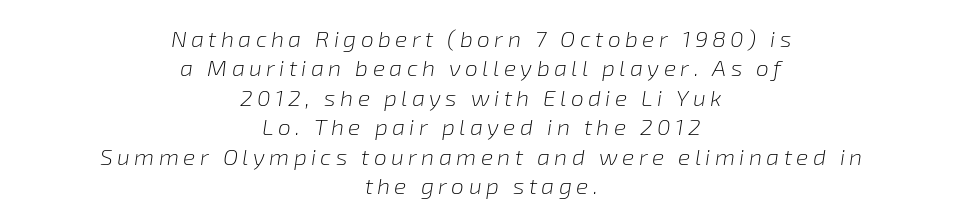
Q: Is the text bold? A: No.
Q: Is the text italic (slanted)? A: Yes, it leans right by about 8 degrees.
Q: Is the text underlined? A: No.
Q: How is the paragraph aligned? A: Centered.
Q: Is the spacing between lines tight, normal or loose? A: Normal.
